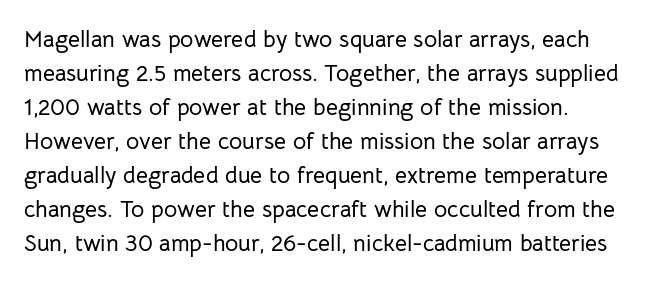
The image shows 23 px text type, upright; set left-aligned, normal line spacing (1.48x), normal letter spacing, not underlined.
